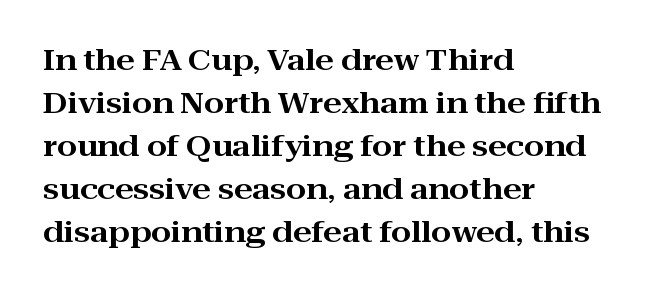
The image shows 29 px wide serif type, upright; set left-aligned, normal line spacing (1.48x), normal letter spacing, not underlined; high stroke contrast and a medium x-height.
